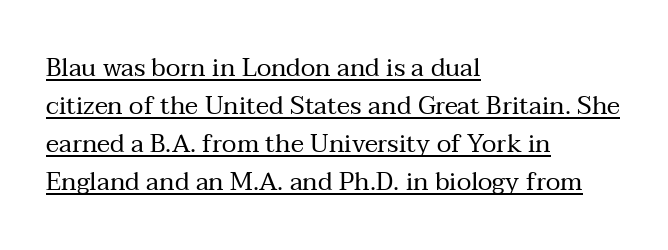
Vertical stems look standard width or narrower in stroke. Every word sits above its own underline. The letters sit at their default tracking, neither squeezed nor spread. Do the letters lean? They stand straight.
